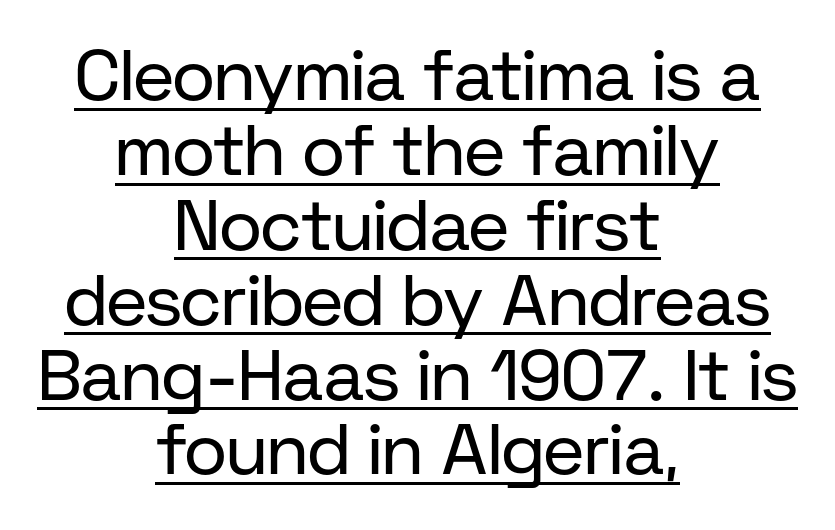
The image shows 72 px regular-weight sans-serif type, upright; set centered, tight line spacing (1.04x), normal letter spacing, underlined; low stroke contrast and a medium x-height.
